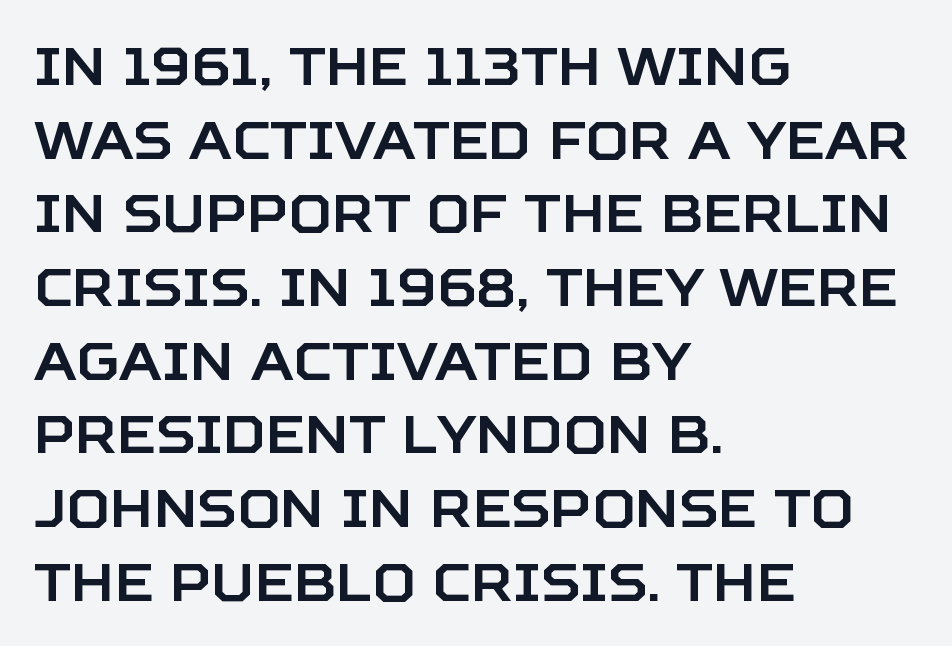
The image shows 53 px sans-serif type, upright; set left-aligned, normal line spacing (1.39x), normal letter spacing, not underlined; low stroke contrast and a large x-height.
